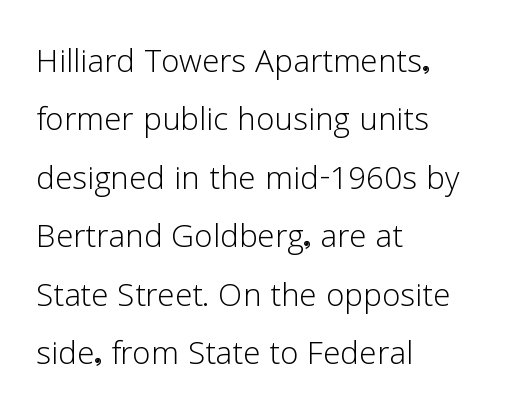
Q: Is the text bold? A: No.
Q: Is the text italic (slanted)? A: No, it is upright.
Q: Is the typeface a serif or a sans-serif typeface? A: Sans-serif.
Q: Is the text underlined? A: No.
Q: How is the paragraph aligned? A: Left-aligned.
Q: Is the spacing between letters normal or unusually wide? A: Normal.
Q: Is the spacing between lines tight, normal or loose? A: Normal.
Q: Width (condensed, normal, or wide)? A: Normal.
Q: Stroke contrast? A: Low.
Q: x-height? A: Medium.
Q: Monospaced? A: No.
